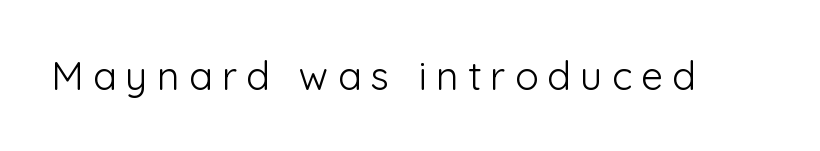
The image shows 39 px light sans-serif type, upright; set unusually wide letter spacing (+0.24 em), not underlined; low stroke contrast and a medium x-height.
